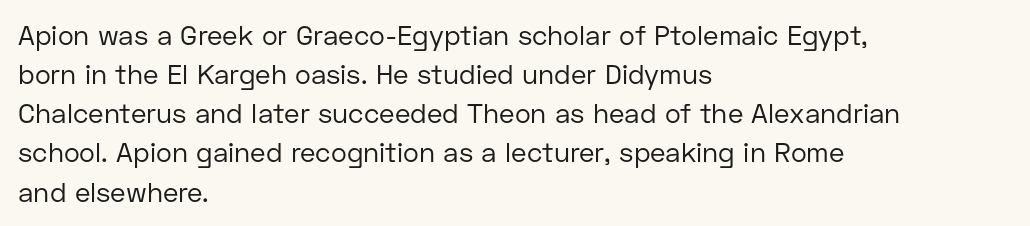
The image shows 27 px text type, upright; set left-aligned, normal line spacing (1.45x), normal letter spacing, not underlined.
